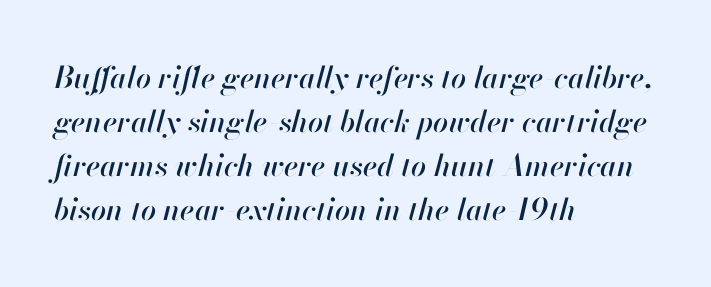
The image shows 30 px text type, italic (leaning right); set left-aligned, normal line spacing (1.47x), normal letter spacing, not underlined; high stroke contrast and a small x-height.
